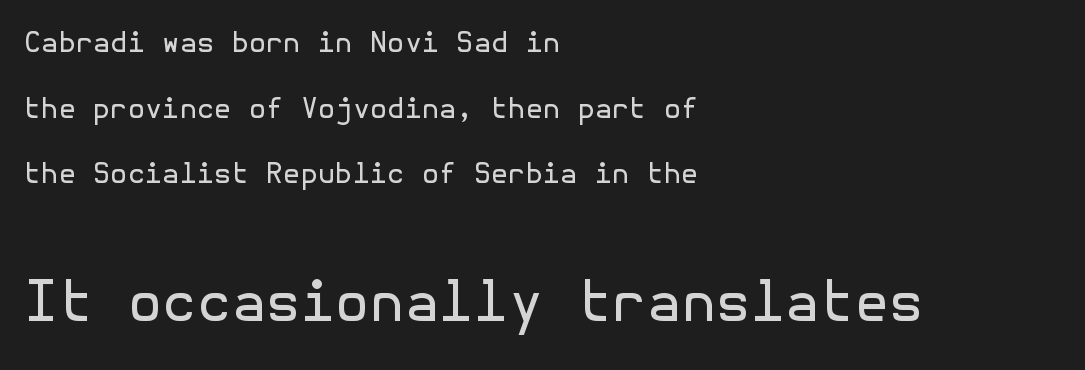
{"serif": "no", "italic": "no", "bold": "no", "weight": "regular", "width": "normal", "x_height": "medium", "underline": "no", "align": "left", "line_spacing": "loose", "line_spacing_ratio": 2.34, "letter_spacing": "normal", "letter_spacing_em": 0.0, "larger_block": "second", "size_ratio": 2.0, "glyph_px": 56}
